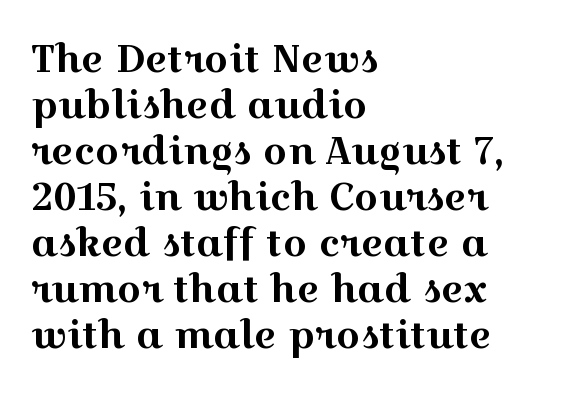
The image shows 38 px wide serif type, upright; set left-aligned, line spacing 1.21x, normal letter spacing, not underlined; a medium x-height.
